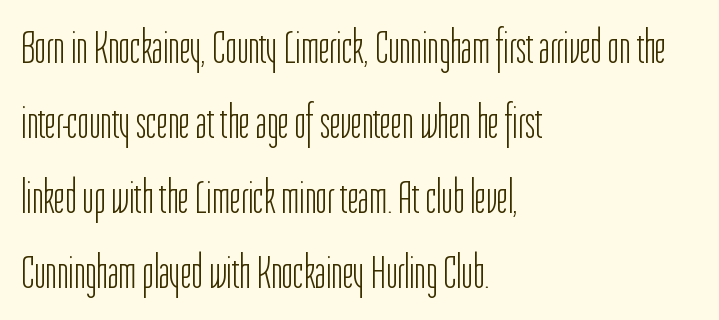
The image shows 48 px light, condensed sans-serif type, upright; set left-aligned, normal line spacing (1.56x), normal letter spacing, not underlined; low stroke contrast and a medium x-height.
